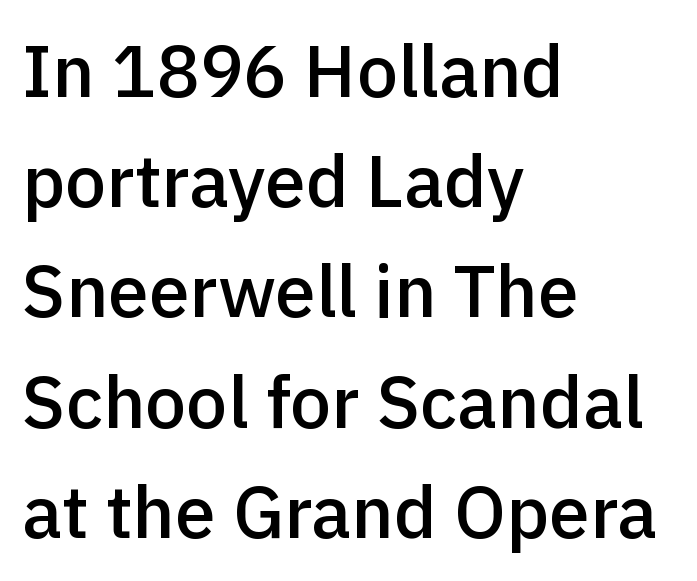
{"serif": "no", "italic": "no", "bold": "semi", "weight": "semibold", "width": "normal", "x_height": "medium", "monospaced": "no", "underline": "no", "align": "left", "line_spacing": "normal", "line_spacing_ratio": 1.51, "letter_spacing": "normal", "letter_spacing_em": 0.0, "glyph_px": 73}
